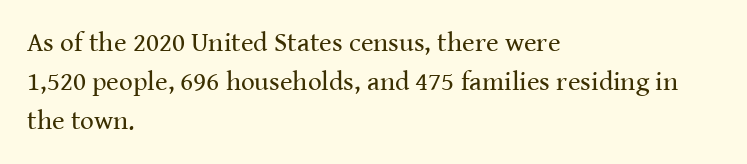
Q: Is the text bold? A: No.
Q: Is the text italic (slanted)? A: No, it is upright.
Q: Is the text underlined? A: No.
Q: How is the paragraph aligned? A: Left-aligned.
Q: Is the spacing between letters normal or unusually wide? A: Normal.
Q: Is the spacing between lines tight, normal or loose? A: Normal.
